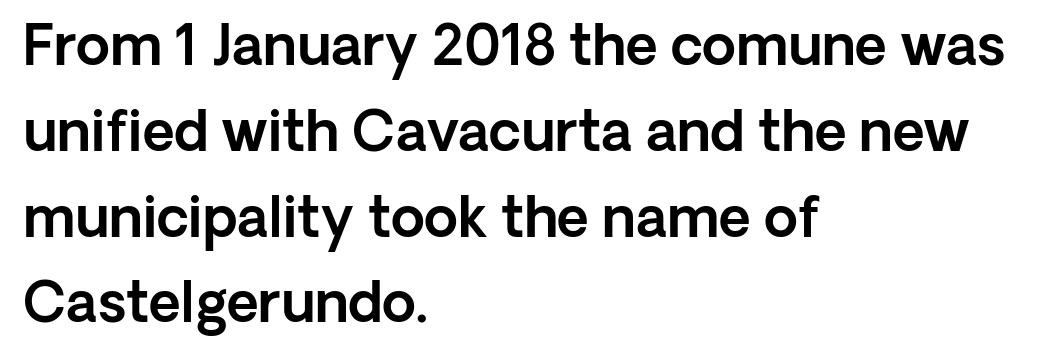
Do the characters align in a grid? No, the font is proportional. In terms of posture, this sample is upright. The typeface chosen for these lines omits serifs. Just letters on the line, the space beneath them empty. What stands out about the letter spacing? Nothing — it is the standard amount. The vertical gap from one line to the next is medium.
